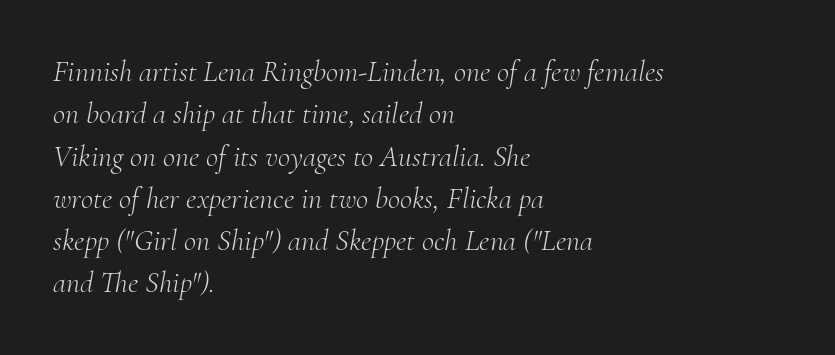
{"serif": "yes", "italic": "yes", "lean": "right", "slant_degrees": 10, "bold": "no", "weight": "light", "width": "normal", "stroke_contrast": "medium", "x_height": "small", "monospaced": "no", "underline": "no", "align": "left", "line_spacing": "normal", "line_spacing_ratio": 1.41, "letter_spacing": "normal", "letter_spacing_em": 0.0, "glyph_px": 30}
